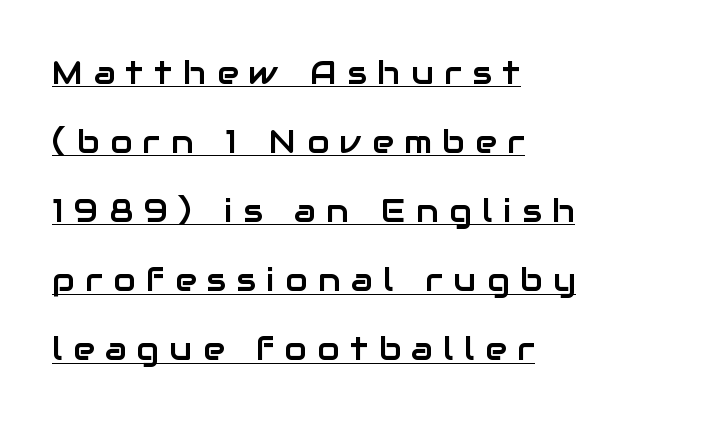
{"serif": "no", "italic": "no", "width": "normal", "stroke_contrast": "low", "x_height": "medium", "monospaced": "no", "underline": "yes", "align": "left", "line_spacing": "loose", "line_spacing_ratio": 2.16, "letter_spacing": "wide", "letter_spacing_em": 0.34, "glyph_px": 32}
